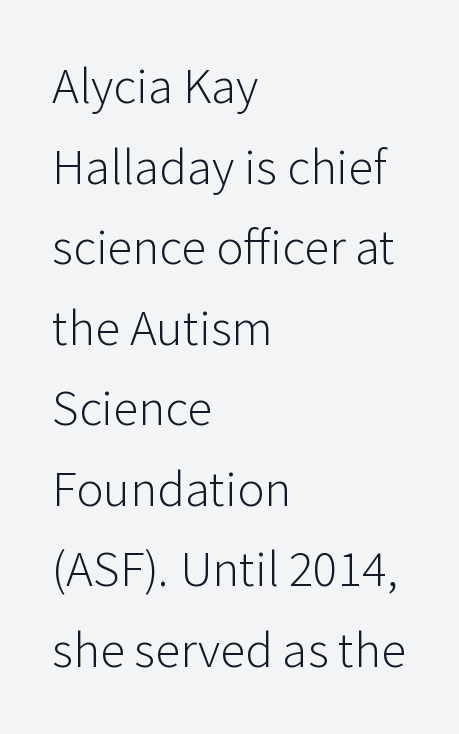
A normal amount of white space separates one row of letters from the next. The strip under each line holds only bare page. What kind of face is this? One without serifs — a sans. Unbolded letterforms with no extra heft.
